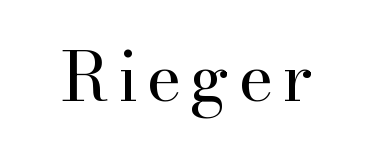
The designer went with a serif here, giving each stem small feet. It's the straight-up-and-down kind of type. The letterforms sit at book weight or below. Varying glyph widths throughout — classic text-font behaviour. The gap between lines stays unmarked.
